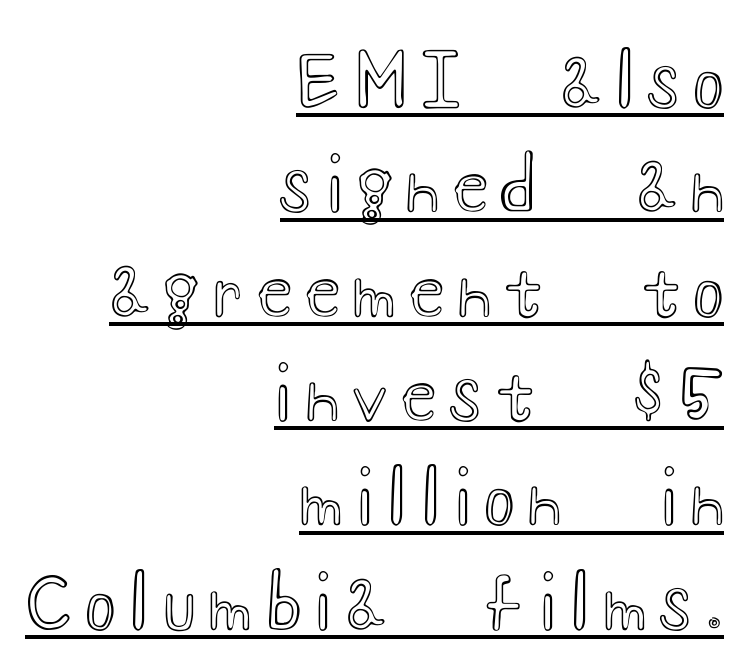
The lettering holds an erect, upright posture throughout. Has an underline been added? It has. Is the letter spacing exaggerated? Yes — the characters are pushed far apart. The passage shown is typed in a proportional face where columns would drift. All the whitespace from short lines collects on the left. The rows are spaced the way most documents space them.
